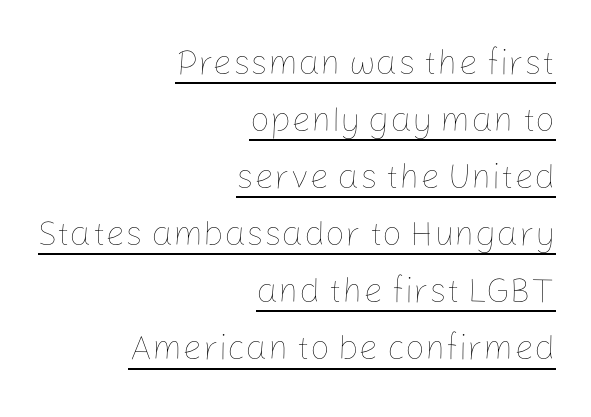
{"italic": "no", "bold": "no", "weight": "thin", "width": "normal", "stroke_contrast": "low", "x_height": "medium", "monospaced": "no", "underline": "yes", "align": "right", "line_spacing": "normal", "line_spacing_ratio": 1.63, "letter_spacing": "normal", "letter_spacing_em": 0.0, "glyph_px": 35}
